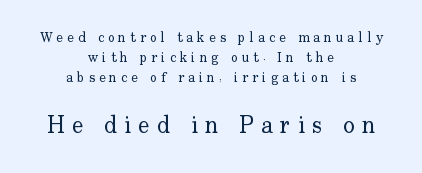
{"italic": "no", "bold": "no", "underline": "no", "align": "center", "line_spacing": "normal", "line_spacing_ratio": 1.42, "letter_spacing": "wide", "letter_spacing_em": 0.29, "larger_block": "second", "size_ratio": 1.71, "glyph_px": 24}
